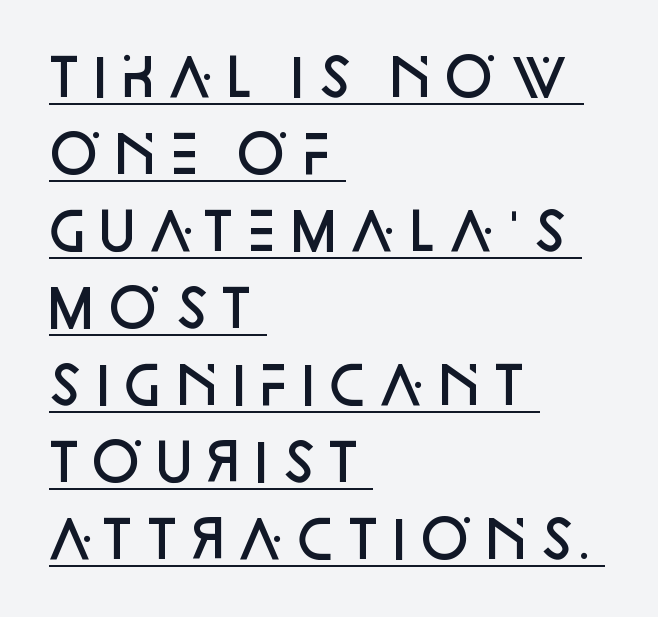
{"serif": "no", "italic": "no", "bold": "semi", "weight": "semibold", "width": "normal", "stroke_contrast": "low", "x_height": "large", "monospaced": "no", "underline": "yes", "align": "left", "line_spacing": "normal", "line_spacing_ratio": 1.51, "letter_spacing": "normal", "letter_spacing_em": 0.0, "glyph_px": 51}
